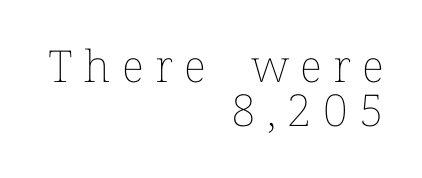
The typeface has the unassuming heft of standard copy or less. The words here are not underlined. Whoever set this chose condensed vertical rhythm over breathing room. Compared with a flush-left layout, this one pins lines to the opposite, right side. The face used here is proportionally spaced, like ordinary book or web type. Does the lettering tilt? It doesn't — this is upright.
